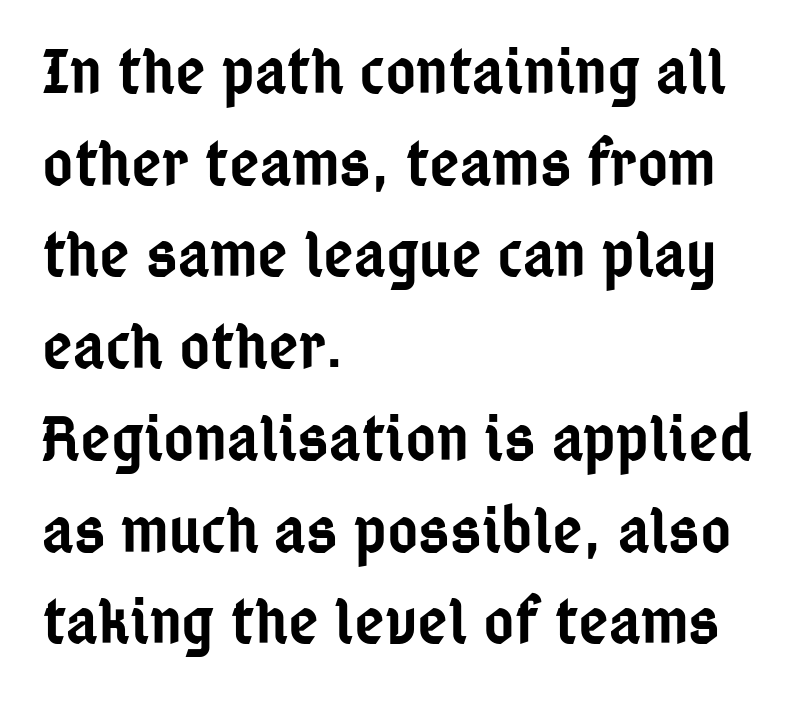
The image shows 66 px semibold, condensed sans-serif type, upright; set left-aligned, normal line spacing (1.39x), normal letter spacing, not underlined; low stroke contrast and a medium x-height.
